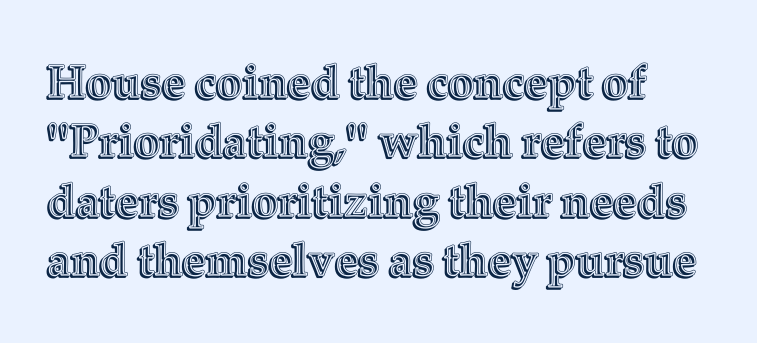
{"italic": "no", "width": "normal", "x_height": "medium", "monospaced": "no", "underline": "no", "line_spacing": "normal", "line_spacing_ratio": 1.29, "letter_spacing": "normal", "letter_spacing_em": 0.0, "glyph_px": 46}
